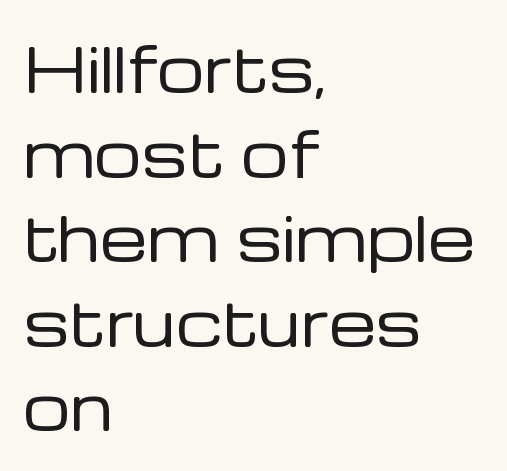
{"serif": "no", "italic": "no", "bold": "no", "weight": "regular", "width": "normal", "stroke_contrast": "low", "x_height": "medium", "monospaced": "no", "underline": "no", "align": "left", "line_spacing": "normal", "line_spacing_ratio": 1.41, "letter_spacing": "normal", "letter_spacing_em": 0.0, "glyph_px": 60}
